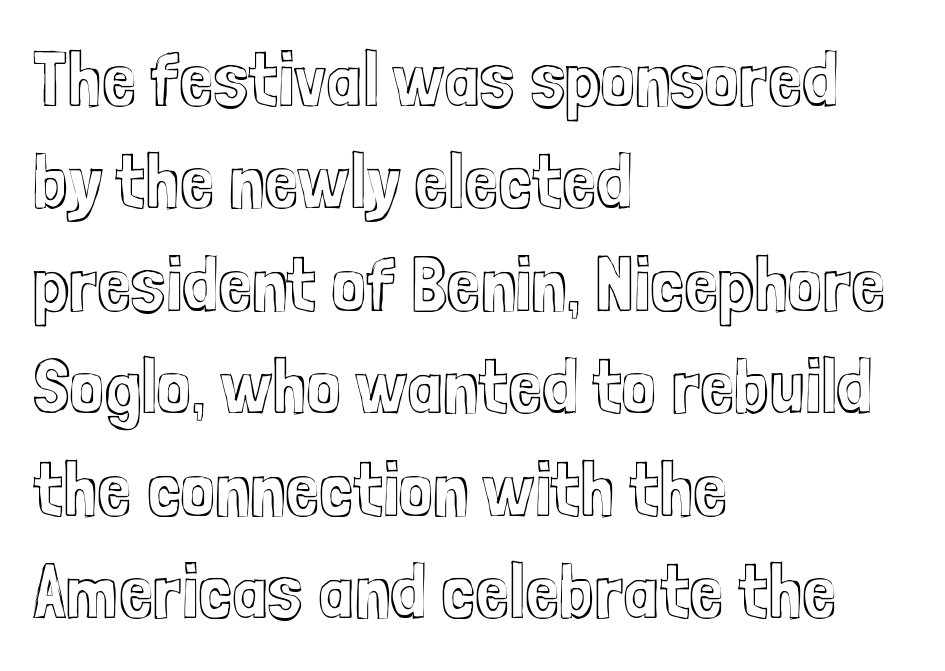
The letters advance in unequal steps, a hallmark of proportional type. Left-aligned paragraph, ragged on the right. Letter spacing: default. One glance says typical: line gaps are just what's usual. This sample uses an upright cut, with every glyph sitting square on the baseline. Rule under the text: the space is simply empty.
